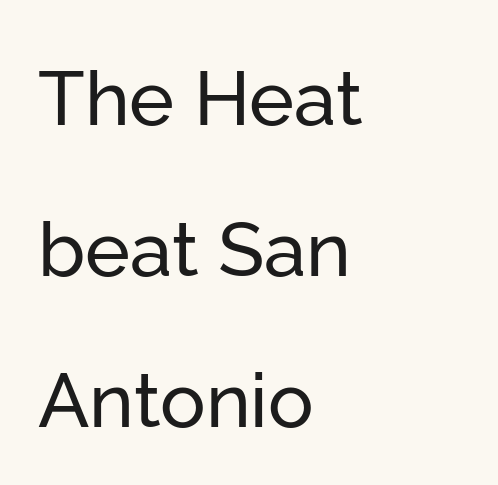
{"serif": "no", "italic": "no", "width": "normal", "stroke_contrast": "low", "x_height": "medium", "monospaced": "no", "underline": "no", "align": "left", "line_spacing": "loose", "line_spacing_ratio": 1.99, "letter_spacing": "normal", "letter_spacing_em": 0.0, "glyph_px": 76}
